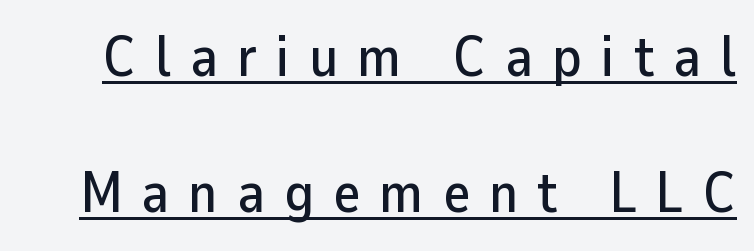
You can tell from the bare stems that sans-serif type was used. Proportional: the letters do not fall into vertical columns. Someone cranked the tracking dial way up on this one. The string is rendered with underlining switched on. Notice the wide empty band between every row — that's loose leading.
